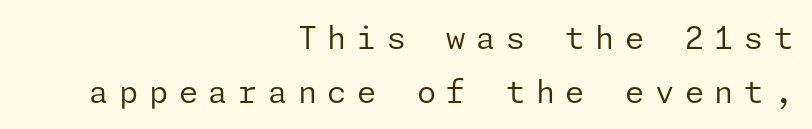
Q: Is the text bold? A: No.
Q: Is the text italic (slanted)? A: No, it is upright.
Q: Is the typeface a serif or a sans-serif typeface? A: Sans-serif.
Q: Is the text underlined? A: No.
Q: How is the paragraph aligned? A: Right-aligned.
Q: Is the spacing between letters normal or unusually wide? A: Unusually wide.
Q: Width (condensed, normal, or wide)? A: Normal.
Q: Stroke contrast? A: Low.
Q: x-height? A: Medium.
